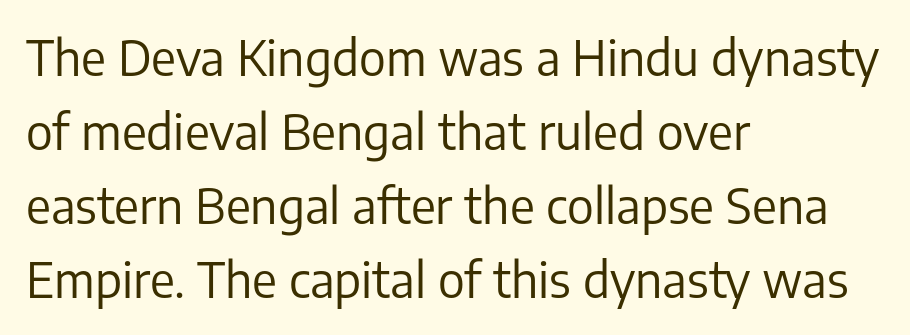
The image shows 48 px regular-weight sans-serif type, upright; set left-aligned, normal line spacing (1.54x), normal letter spacing, not underlined; low stroke contrast and a medium x-height.
